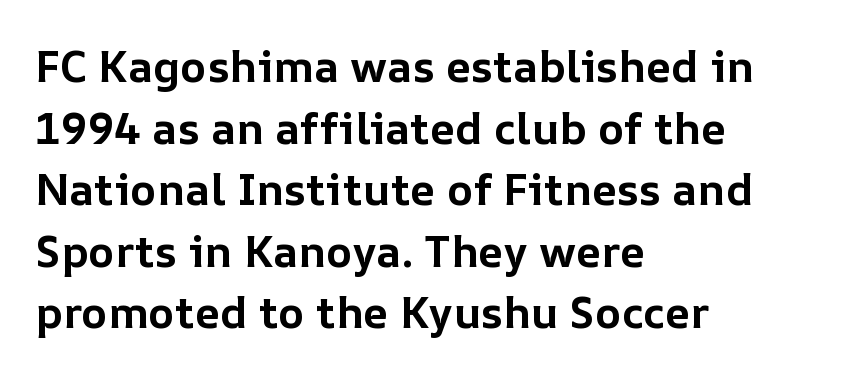
Q: Is the text bold? A: Yes.
Q: Is the text italic (slanted)? A: No, it is upright.
Q: Is the text underlined? A: No.
Q: How is the paragraph aligned? A: Left-aligned.
Q: Is the spacing between letters normal or unusually wide? A: Normal.
Q: Is the spacing between lines tight, normal or loose? A: Normal.
Q: Width (condensed, normal, or wide)? A: Normal.
Q: Stroke contrast? A: Low.
Q: x-height? A: Medium.
Q: Monospaced? A: No.
